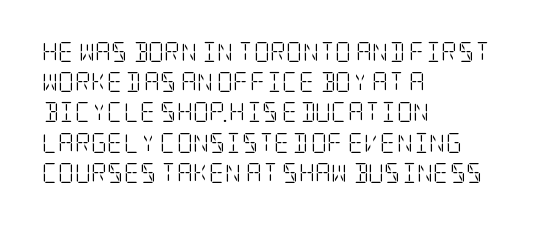
The image shows 20 px text type, upright; set left-aligned, normal line spacing (1.51x), normal letter spacing, not underlined.
